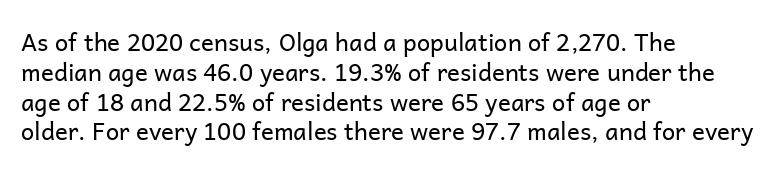
Q: Is the text bold? A: No.
Q: Is the text italic (slanted)? A: No, it is upright.
Q: Is the text underlined? A: No.
Q: How is the paragraph aligned? A: Left-aligned.
Q: Is the spacing between letters normal or unusually wide? A: Normal.
